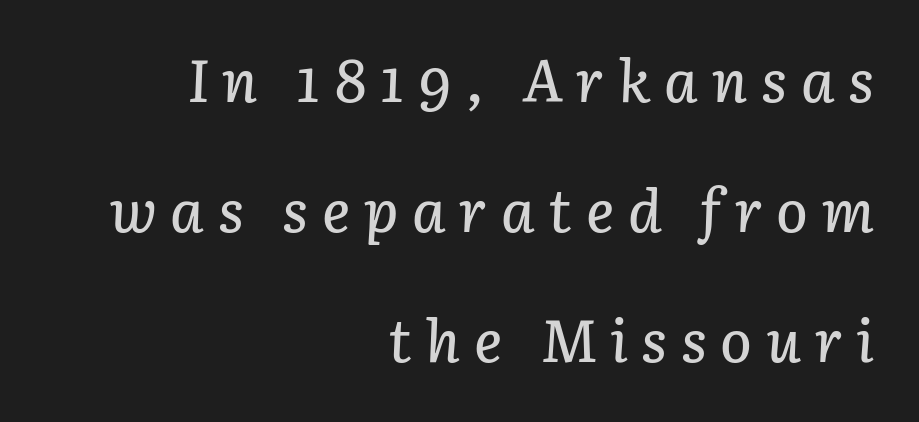
{"italic": "yes", "lean": "right", "slant_degrees": 3, "width": "normal", "stroke_contrast": "low", "x_height": "medium", "monospaced": "no", "underline": "no", "align": "right", "line_spacing": "loose", "line_spacing_ratio": 2.2, "letter_spacing": "wide", "letter_spacing_em": 0.23, "glyph_px": 59}
